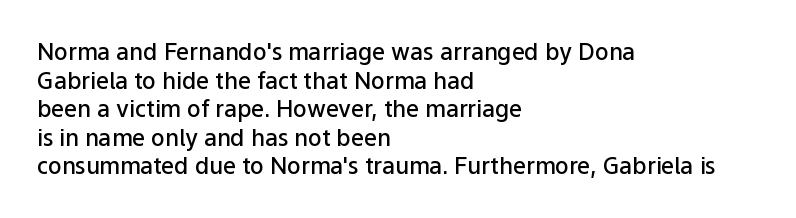
The passage shown is not underscored anywhere. On the weight axis this lands at semibold, roughly 600. Nothing unusual about the tracking: characters are spaced as the font intends. This is roman type, the default non-slanted kind. The paragraph has a hard left edge and a soft right edge.
